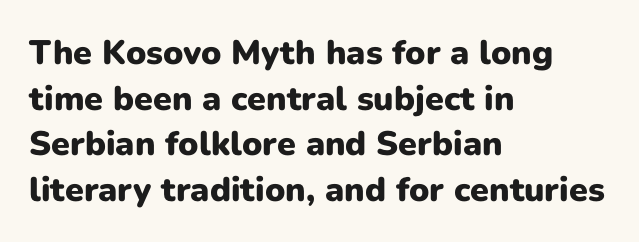
{"serif": "no", "italic": "no", "bold": "yes", "weight": "heavy", "width": "normal", "stroke_contrast": "low", "x_height": "medium", "monospaced": "no", "underline": "no", "align": "left", "line_spacing": "normal", "line_spacing_ratio": 1.34, "letter_spacing": "normal", "letter_spacing_em": 0.0, "glyph_px": 34}
